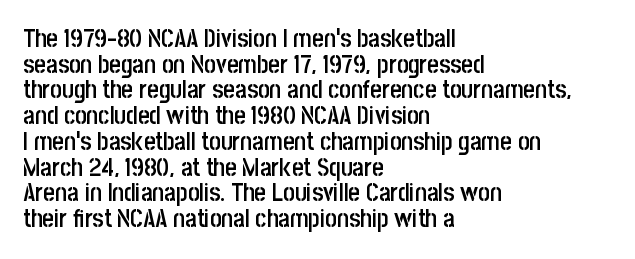
The image shows 25 px text type, upright; set left-aligned, tight line spacing (1.03x), normal letter spacing, not underlined.
